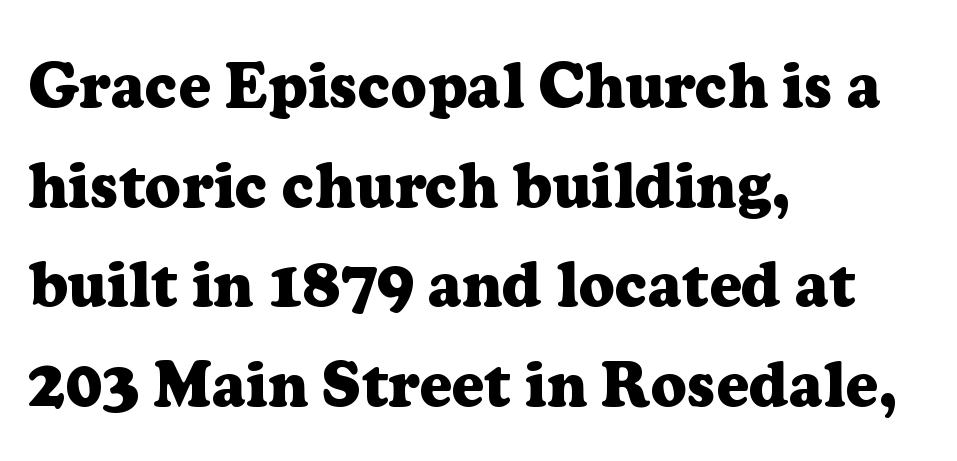
The image shows 63 px heavy serif type, upright; set left-aligned, normal line spacing (1.58x), normal letter spacing, not underlined; low stroke contrast and a medium x-height.
